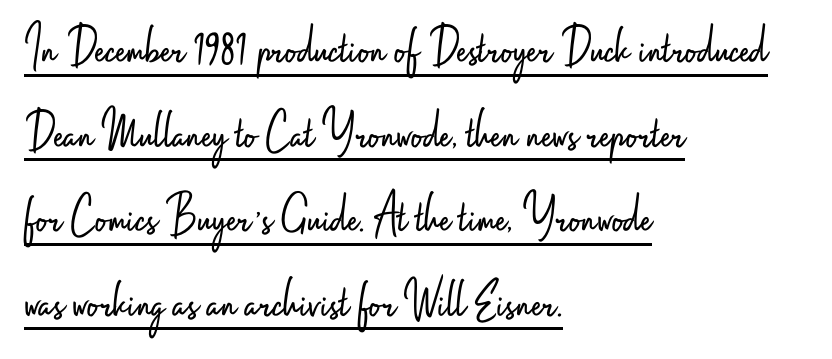
{"serif": "no", "bold": "no", "weight": "light", "width": "condensed", "stroke_contrast": "low", "x_height": "small", "monospaced": "no", "underline": "yes", "align": "left", "line_spacing": "normal", "line_spacing_ratio": 1.51, "letter_spacing": "normal", "letter_spacing_em": 0.0, "glyph_px": 56}
